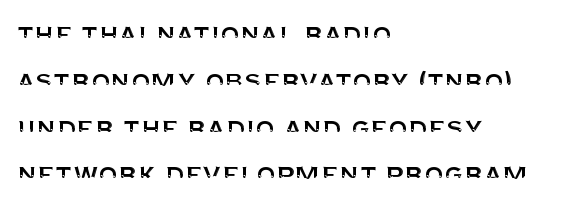
{"serif": "no", "italic": "no", "width": "normal", "stroke_contrast": "medium", "x_height": "large", "monospaced": "no", "underline": "no", "align": "left", "line_spacing": "normal", "line_spacing_ratio": 1.51, "letter_spacing": "normal", "letter_spacing_em": 0.0, "glyph_px": 31}
